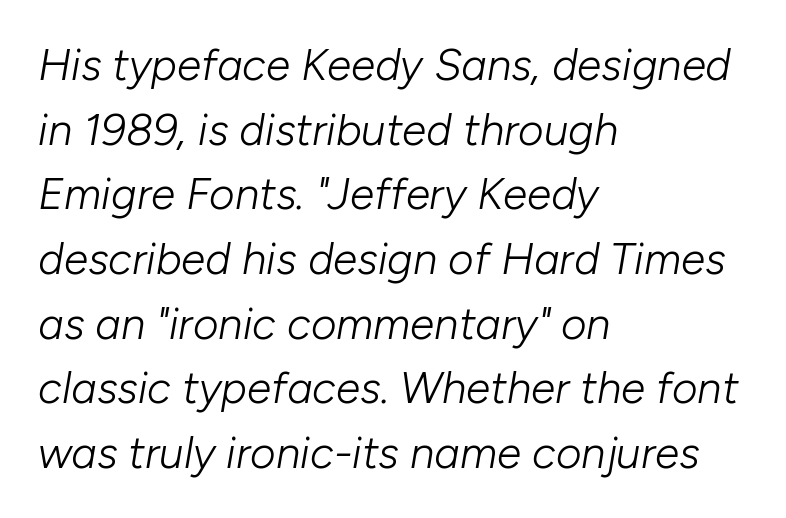
{"italic": "yes", "lean": "right", "slant_degrees": 10, "bold": "no", "weight": "light", "width": "normal", "stroke_contrast": "low", "x_height": "medium", "monospaced": "no", "underline": "no", "align": "left", "line_spacing": "normal", "line_spacing_ratio": 1.47, "letter_spacing": "normal", "letter_spacing_em": 0.0, "glyph_px": 44}
